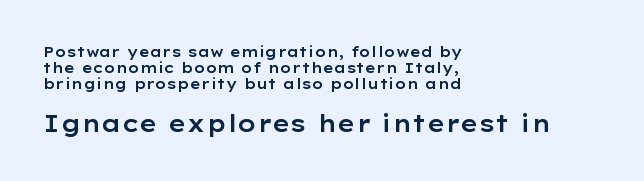
The line-height multiplier appears low, near solid setting. In terms of letterspacing, this is plain default setting. Visually, the bottom section dominates because its glyphs are scaled up. Rule under the text: the space is simply empty. The setting favours the left margin, as ordinary paragraphs usually do.
